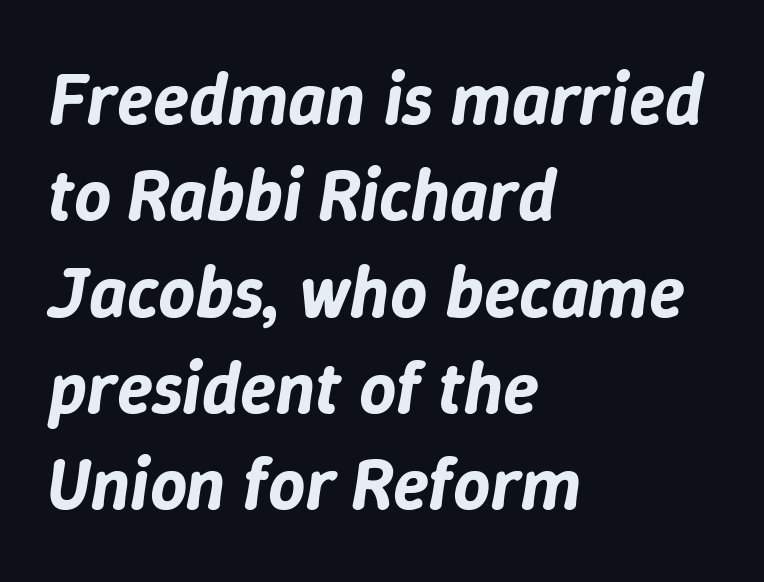
The image shows 73 px text type, italic (leaning right); set left-aligned, normal line spacing (1.32x), normal letter spacing, not underlined; low stroke contrast and a medium x-height.
